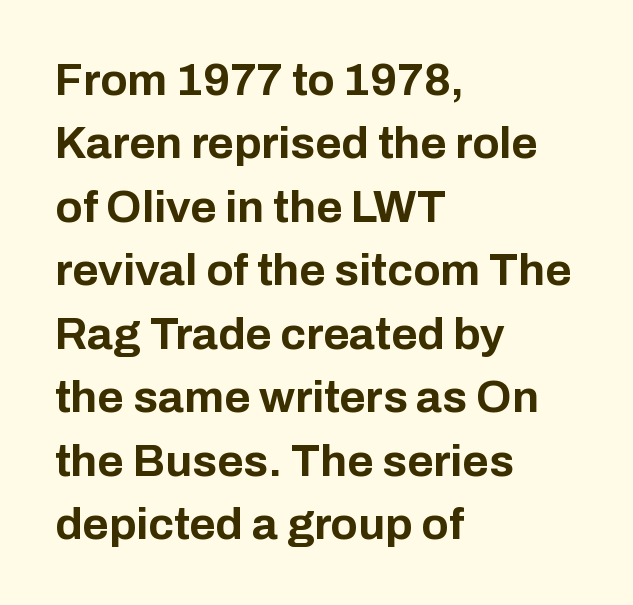
Q: Is the text bold? A: Yes.
Q: Is the text italic (slanted)? A: No, it is upright.
Q: Is the typeface a serif or a sans-serif typeface? A: Sans-serif.
Q: Is the text underlined? A: No.
Q: How is the paragraph aligned? A: Left-aligned.
Q: Is the spacing between letters normal or unusually wide? A: Normal.
Q: Is the spacing between lines tight, normal or loose? A: Normal.
Q: Width (condensed, normal, or wide)? A: Normal.
Q: Stroke contrast? A: Low.
Q: x-height? A: Medium.
Q: Monospaced? A: No.
